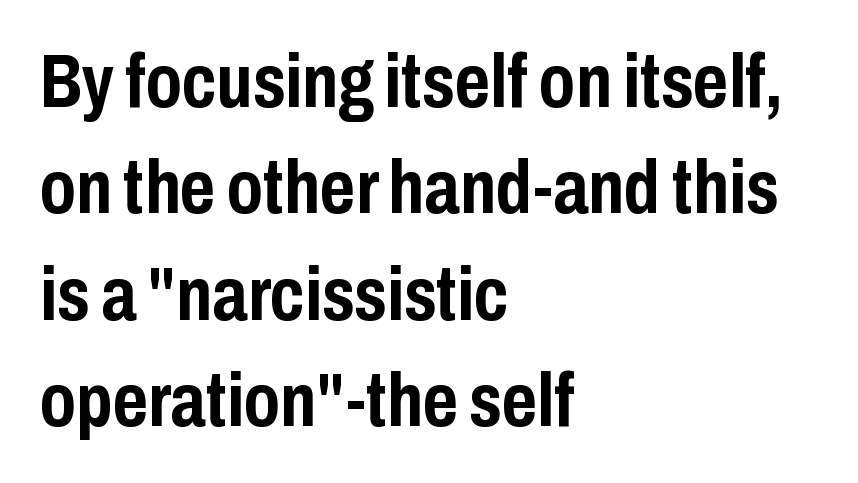
Q: Is the text bold? A: Yes.
Q: Is the text italic (slanted)? A: No, it is upright.
Q: Is the typeface a serif or a sans-serif typeface? A: Sans-serif.
Q: Is the text underlined? A: No.
Q: How is the paragraph aligned? A: Left-aligned.
Q: Is the spacing between letters normal or unusually wide? A: Normal.
Q: Is the spacing between lines tight, normal or loose? A: Normal.
Q: Width (condensed, normal, or wide)? A: Condensed.
Q: Stroke contrast? A: Low.
Q: x-height? A: Medium.
Q: Monospaced? A: No.
